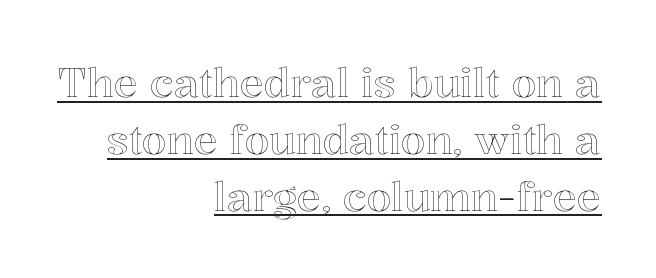
The image shows 40 px text type, upright; set right-aligned, normal line spacing (1.42x), normal letter spacing, underlined; a medium x-height.
